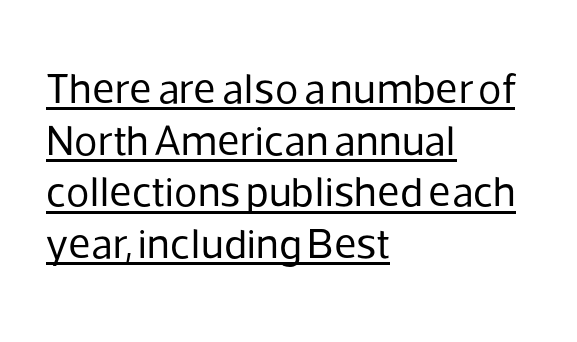
The font family rendered here belongs to the sans-serif group. Quick note: not italic, upright. Is there an underline? Yes — a line sits under the letters. Weight: in the light-to-regular range. Spacing verdict: proportional, widths tailored to each character.
